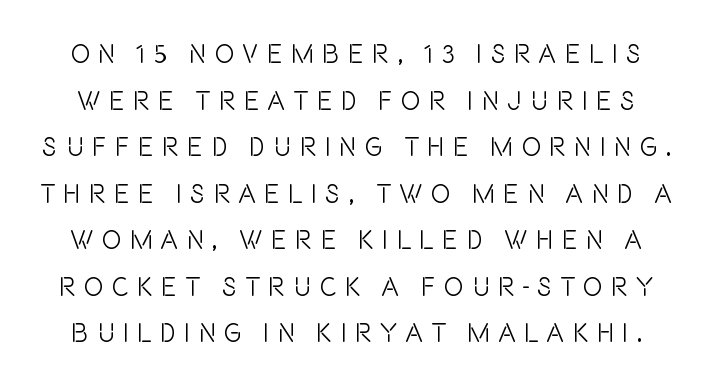
Is the stroke heavy? The answer is a plain regular-or-lighter. Does extra space separate the letters? Yes, quite a lot of it. Every stem runs plumb, perpendicular to the baseline. The space beneath each line is pristine and unruled.
